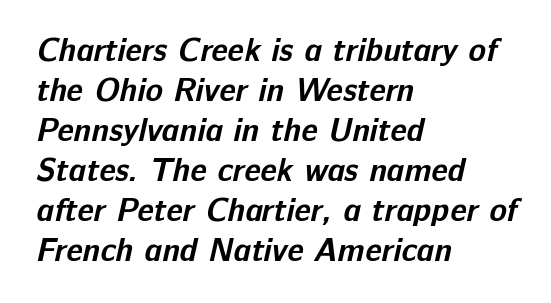
The image shows 32 px bold sans-serif type; set left-aligned, normal line spacing (1.25x), normal letter spacing, not underlined; low stroke contrast and a medium x-height.
